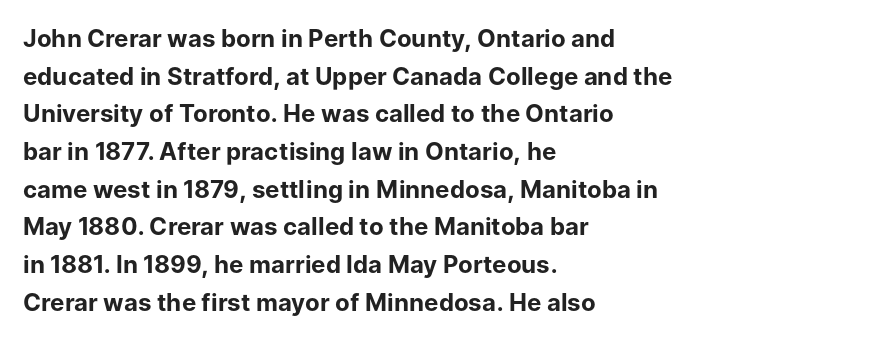
{"italic": "no", "bold": "yes", "underline": "no", "align": "left", "line_spacing": "normal", "line_spacing_ratio": 1.57, "letter_spacing": "normal", "letter_spacing_em": 0.0, "glyph_px": 24}
